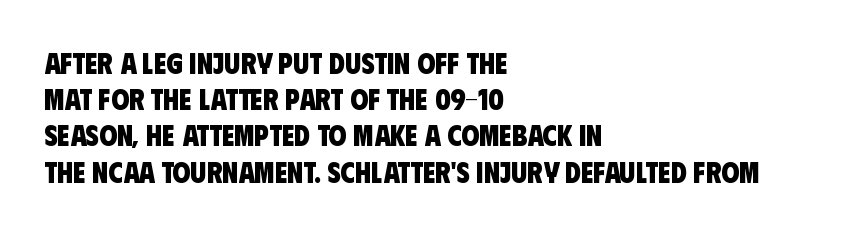
The image shows 29 px heavy, condensed sans-serif type; set left-aligned, normal line spacing (1.25x), normal letter spacing, not underlined; low stroke contrast and a large x-height.
